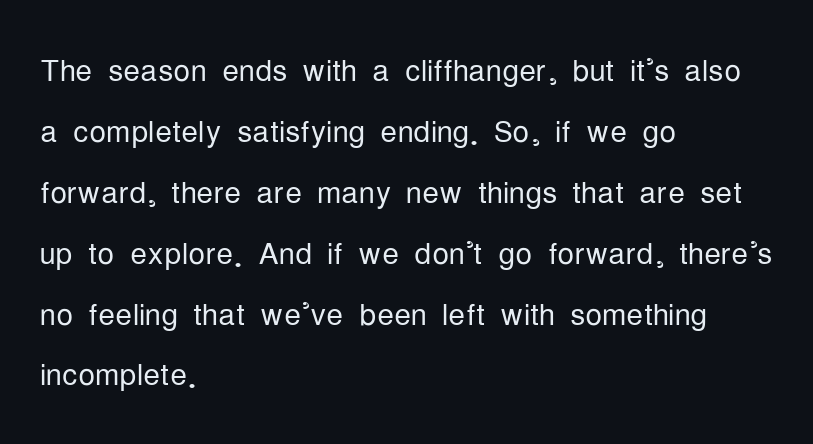
The image shows 42 px light, condensed sans-serif type, upright; set left-aligned, normal line spacing (1.45x), normal letter spacing, not underlined; low stroke contrast and a medium x-height.
